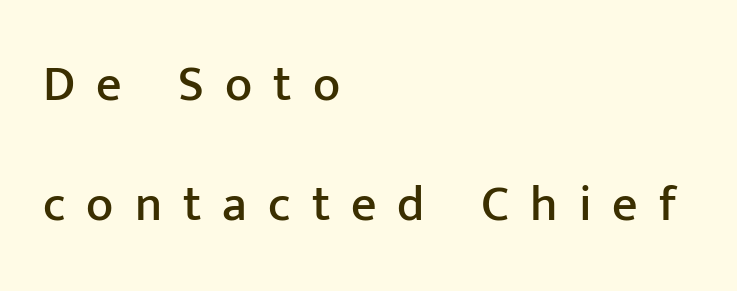
Posture: upright roman. The setting favours the left margin, as ordinary paragraphs usually do. Examine the stroke ends and you'll find no serifs. A typesetter would call this heavily tracked-out type.
